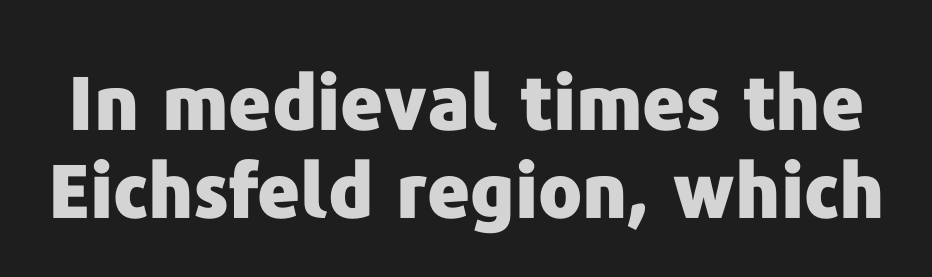
The image shows 74 px heavy sans-serif type, upright; set line spacing 1.19x, normal letter spacing, not underlined; low stroke contrast and a medium x-height.
